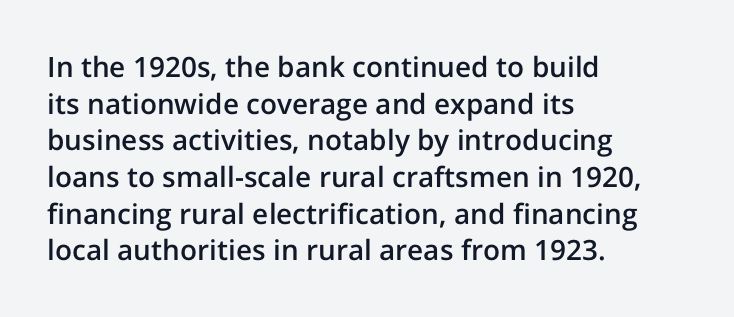
The image shows 28 px semibold sans-serif type, upright; set left-aligned, normal line spacing (1.31x), normal letter spacing, not underlined; low stroke contrast and a medium x-height.
